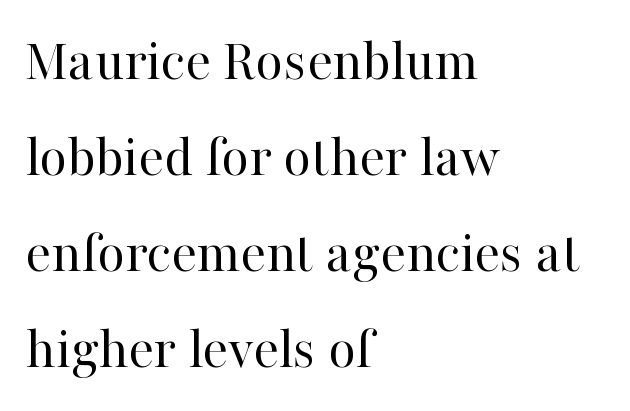
The image shows 60 px regular-weight serif type, upright; set left-aligned, normal line spacing (1.6x), normal letter spacing, not underlined; high stroke contrast and a medium x-height.
